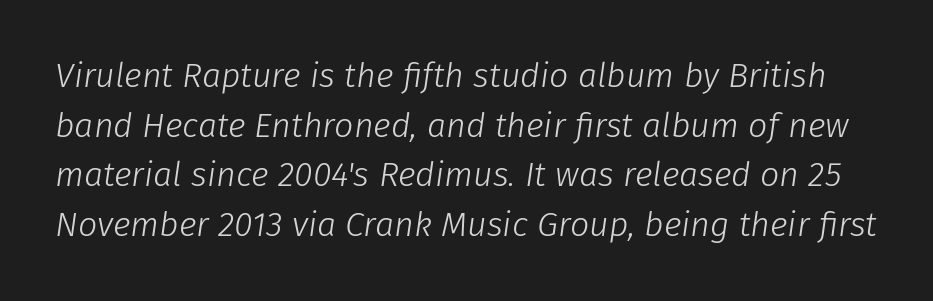
Q: Is the text bold? A: No.
Q: Is the text italic (slanted)? A: Yes, it leans right by about 8 degrees.
Q: Is the text underlined? A: No.
Q: Is the spacing between letters normal or unusually wide? A: Normal.
Q: Is the spacing between lines tight, normal or loose? A: Normal.
Q: Width (condensed, normal, or wide)? A: Normal.
Q: Stroke contrast? A: Low.
Q: x-height? A: Medium.
Q: Monospaced? A: No.
